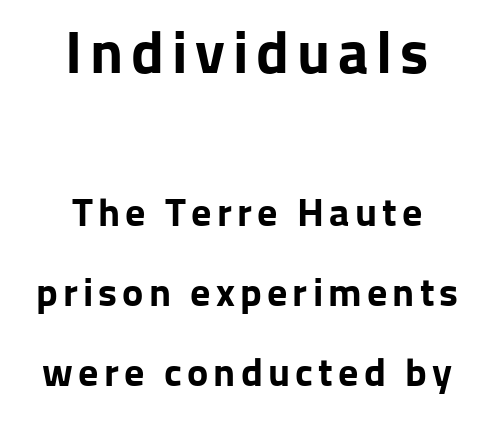
The font is running at its bold setting. The passage shown is typed in a proportional face where columns would drift. This rendering employs a face without finishing strokes, i.e., a sans-serif. This block would shrink considerably if given ordinary leading; it's expanded now. Posture: upright roman. Type without underlining.
